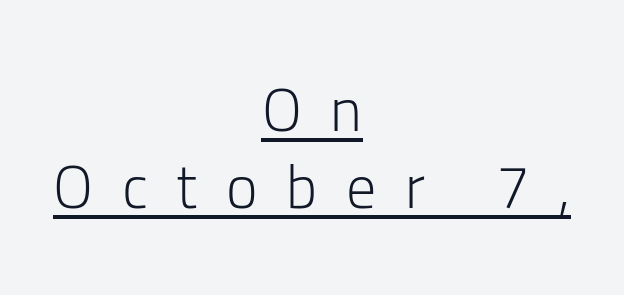
Neither beginnings nor endings align; midpoints do. The rows are spaced the way most documents space them. Honestly, the underline is the first thing you notice here. This is not heavy type; no bold has been used.
